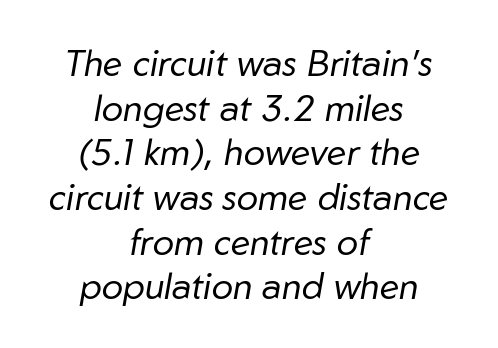
{"italic": "yes", "lean": "right", "slant_degrees": 10, "bold": "no", "weight": "regular", "width": "normal", "stroke_contrast": "low", "x_height": "medium", "monospaced": "no", "underline": "no", "align": "center", "line_spacing_ratio": 1.24, "letter_spacing": "normal", "letter_spacing_em": 0.0, "glyph_px": 36}
